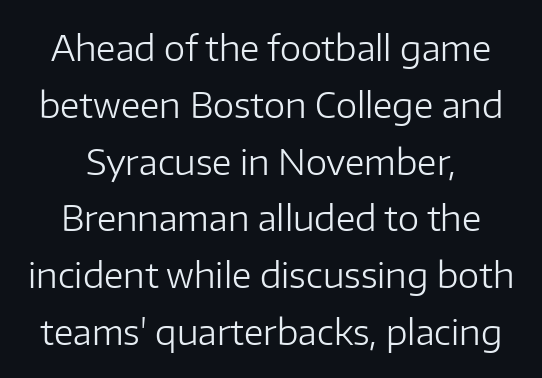
The image shows 34 px regular-weight sans-serif type, upright; set normal line spacing (1.67x), normal letter spacing, not underlined; low stroke contrast and a medium x-height.
